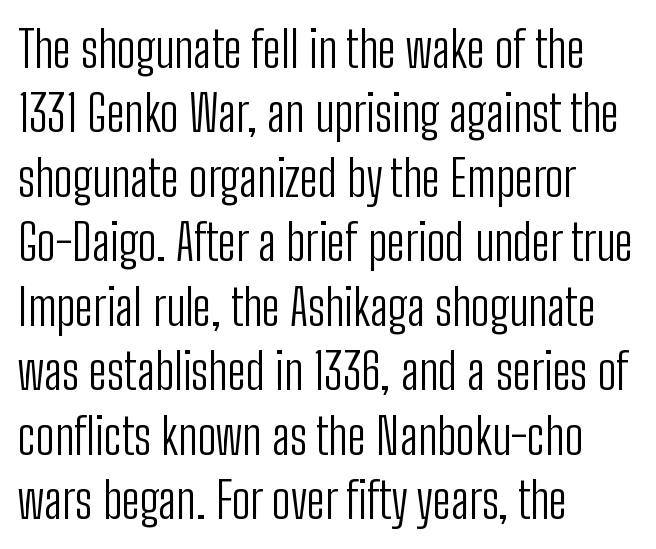
This is the regular roman posture of the typeface. Is the block centered? No — it sits flush against the left margin. Nothing sits at the stroke ends, so this counts as sans-serif. Character widths vary here, with narrow letters taking less room than wide ones.
